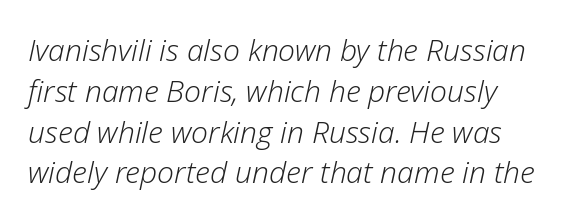
There is no visible air inserted between adjacent glyphs. Regarding leading, the lines here are spaced in the standard way. Words float on clear page, feet unadorned. This sample uses an oblique cut, with every glyph tilted off the vertical.
